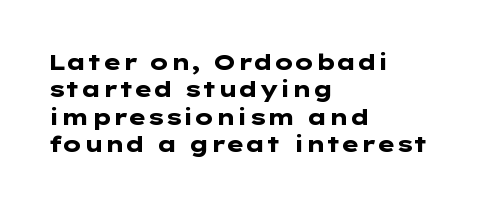
{"italic": "no", "bold": "yes", "underline": "no", "align": "left", "line_spacing": "normal", "line_spacing_ratio": 1.25, "letter_spacing": "normal", "letter_spacing_em": 0.0, "glyph_px": 22}
